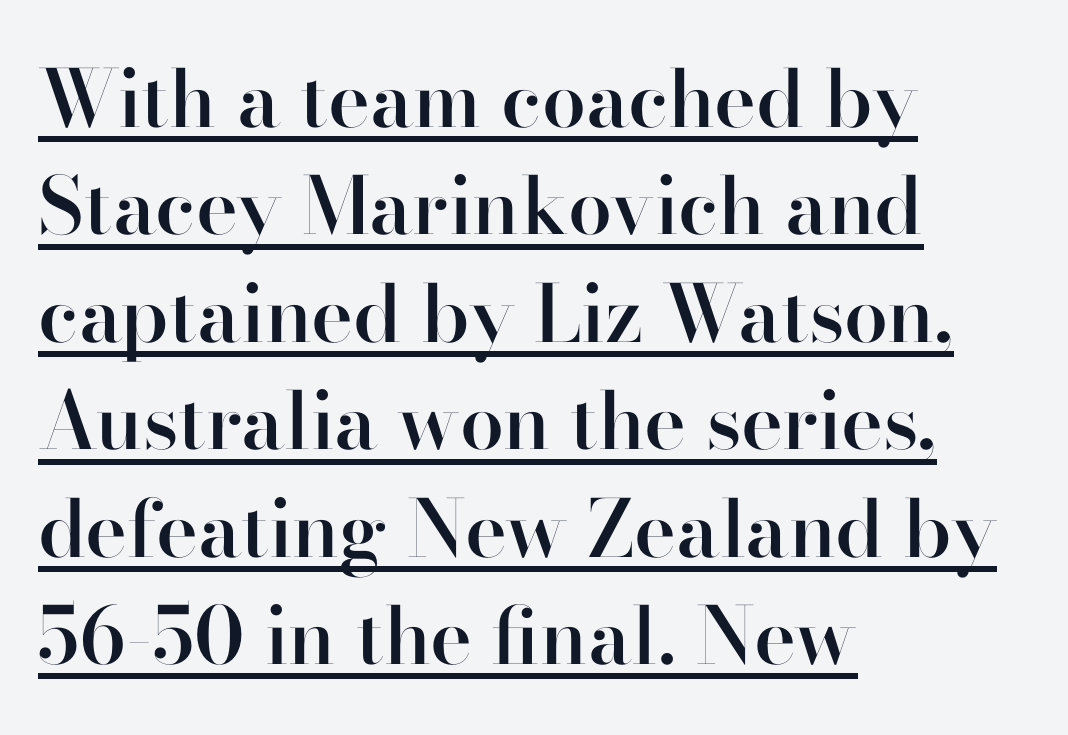
The image shows 79 px semibold serif type, upright; set left-aligned, normal line spacing (1.36x), normal letter spacing, underlined; high stroke contrast and a small x-height.
